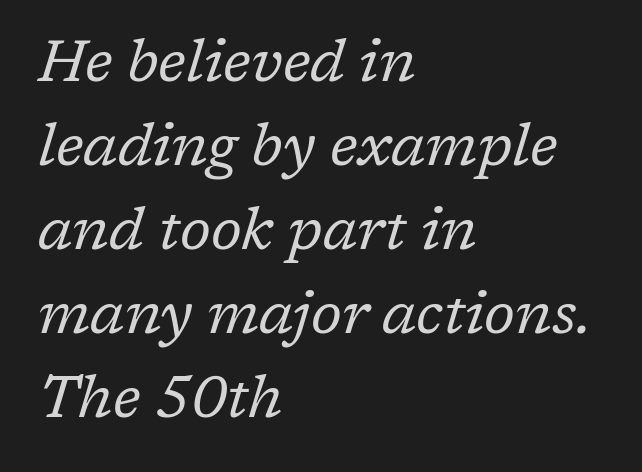
The image shows 58 px regular-weight serif type, italic (leaning right); set left-aligned, normal line spacing (1.45x), normal letter spacing, not underlined; low stroke contrast and a medium x-height.
